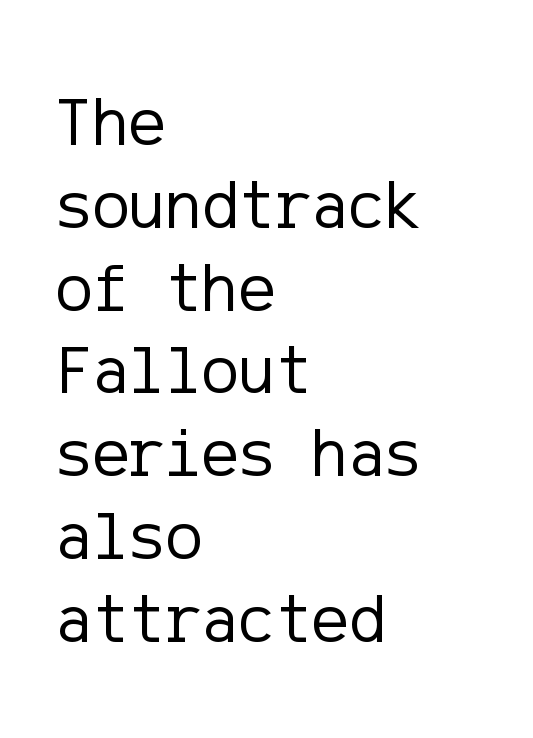
{"serif": "no", "italic": "no", "bold": "no", "weight": "regular", "width": "normal", "stroke_contrast": "low", "x_height": "medium", "underline": "no", "align": "left", "line_spacing_ratio": 1.2, "letter_spacing": "normal", "letter_spacing_em": 0.0, "glyph_px": 69}
